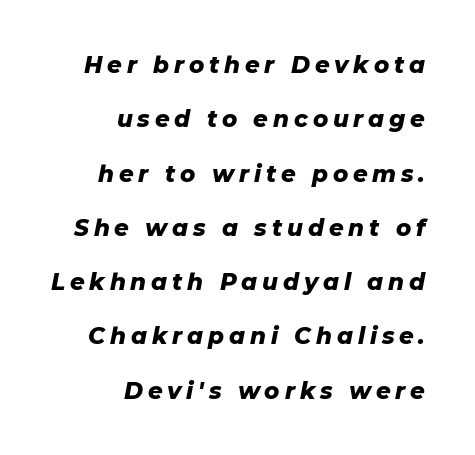
Q: Is the text bold? A: Yes.
Q: Is the text italic (slanted)? A: Yes, it leans right by about 11 degrees.
Q: Is the text underlined? A: No.
Q: How is the paragraph aligned? A: Right-aligned.
Q: Is the spacing between letters normal or unusually wide? A: Unusually wide.
Q: Is the spacing between lines tight, normal or loose? A: Loose.
